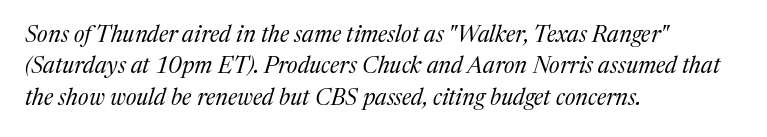
{"italic": "yes", "lean": "right", "slant_degrees": 17, "bold": "no", "underline": "no", "align": "left", "line_spacing": "normal", "line_spacing_ratio": 1.36, "letter_spacing": "normal", "letter_spacing_em": 0.0, "glyph_px": 23}
